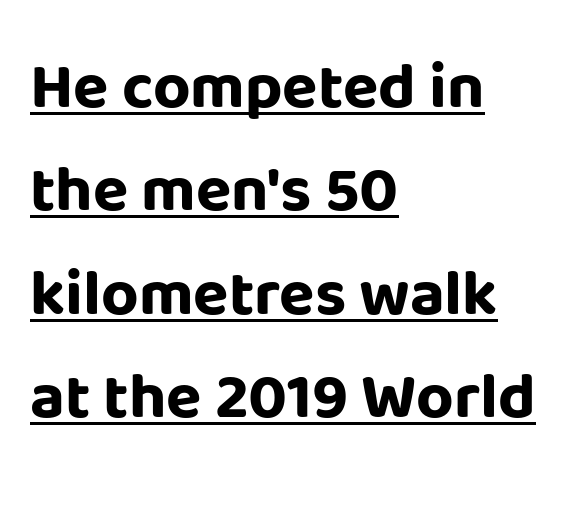
Check where the strokes stop: nothing finishes them off — pure sans. Is there much room between lines? A standard amount, neither cramped nor airy. The lettering is marked with a stroke running underneath it. The letters sit at their default tracking, neither squeezed nor spread.
